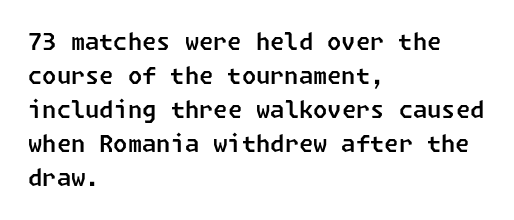
Honestly, the row spacing looks completely unremarkable. The setting favours the left margin, as ordinary paragraphs usually do. There is no visible air inserted between adjacent glyphs. Rule under the text: the space is simply empty.
